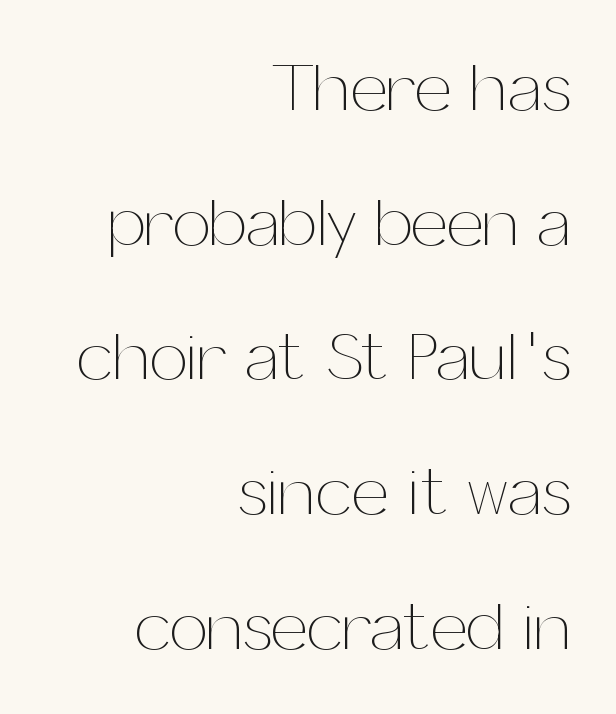
The image shows 68 px thin type, upright; set right-aligned, loose line spacing (1.98x), normal letter spacing, not underlined; medium stroke contrast and a medium x-height.
